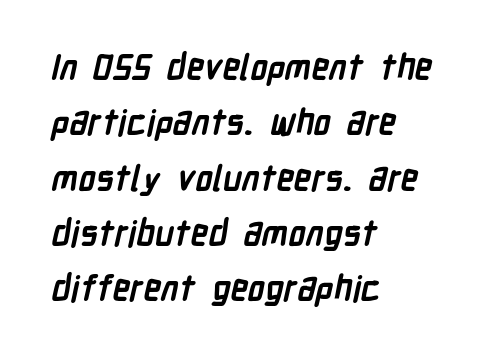
Q: Is the text bold? A: Yes.
Q: Is the typeface a serif or a sans-serif typeface? A: Sans-serif.
Q: Is the text underlined? A: No.
Q: How is the paragraph aligned? A: Left-aligned.
Q: Is the spacing between letters normal or unusually wide? A: Normal.
Q: Is the spacing between lines tight, normal or loose? A: Normal.
Q: Width (condensed, normal, or wide)? A: Condensed.
Q: Stroke contrast? A: Low.
Q: x-height? A: Medium.
Q: Monospaced? A: No.
